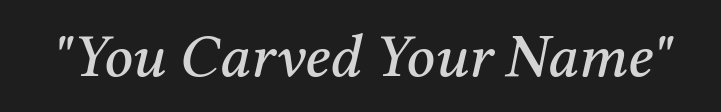
{"serif": "yes", "italic": "yes", "lean": "right", "slant_degrees": 12, "width": "normal", "stroke_contrast": "medium", "x_height": "medium", "monospaced": "no", "underline": "no", "letter_spacing": "normal", "letter_spacing_em": 0.0, "glyph_px": 62}
